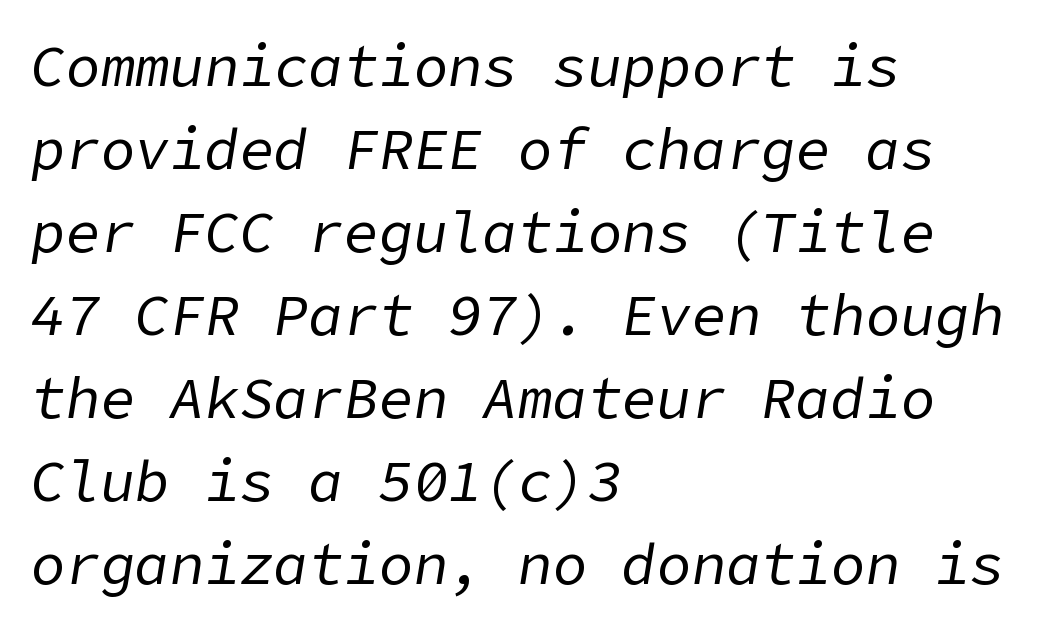
The image shows 58 px regular-weight type, italic (leaning right); set left-aligned, normal line spacing (1.43x), normal letter spacing, not underlined; low stroke contrast and a medium x-height.
